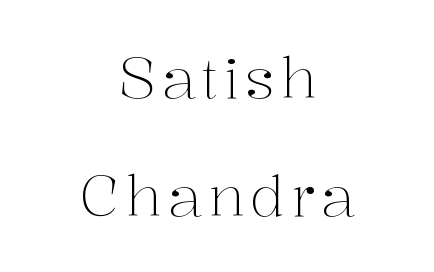
Q: Is the text bold? A: No.
Q: Is the text italic (slanted)? A: No, it is upright.
Q: Is the typeface a serif or a sans-serif typeface? A: Serif.
Q: Is the text underlined? A: No.
Q: How is the paragraph aligned? A: Centered.
Q: Is the spacing between lines tight, normal or loose? A: Loose.
Q: Width (condensed, normal, or wide)? A: Normal.
Q: Stroke contrast? A: Medium.
Q: x-height? A: Medium.
Q: Monospaced? A: No.
